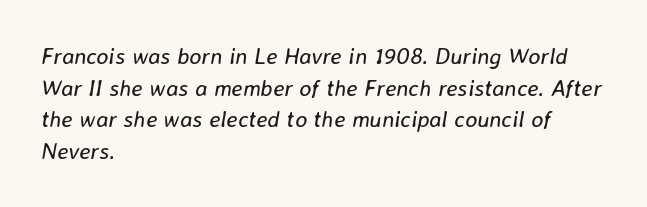
Where is the straight margin? On the left. What's the leading like? Ordinary, nothing unusual. The tracking reads as untouched default to a designer's eye. The foot of each line stays bare and open. Notice how the stems are inclined rather than vertical — that's the hallmark of italics.
